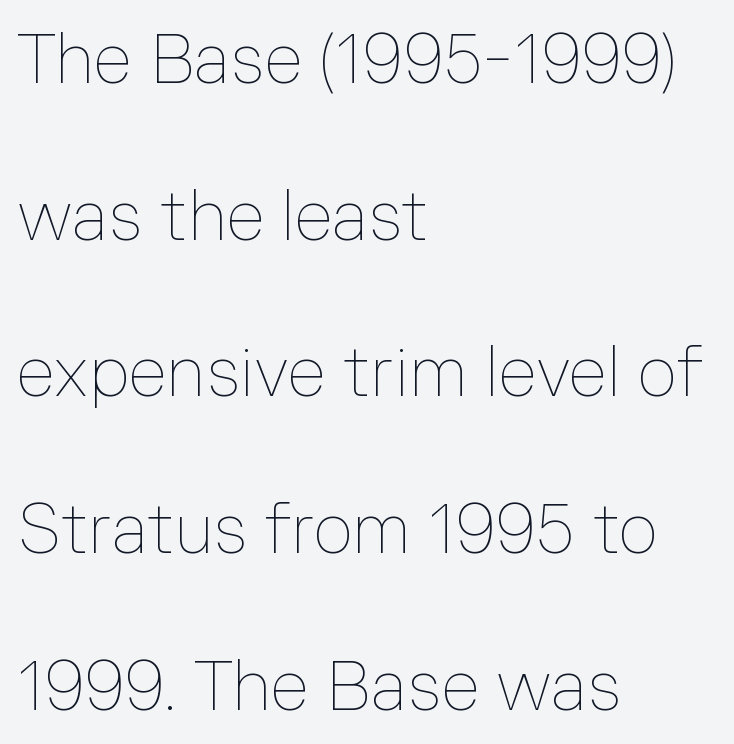
Q: Is the text bold? A: No.
Q: Is the text italic (slanted)? A: No, it is upright.
Q: Is the text underlined? A: No.
Q: How is the paragraph aligned? A: Left-aligned.
Q: Is the spacing between letters normal or unusually wide? A: Normal.
Q: Is the spacing between lines tight, normal or loose? A: Loose.
Q: Width (condensed, normal, or wide)? A: Normal.
Q: Stroke contrast? A: Low.
Q: x-height? A: Medium.
Q: Monospaced? A: No.
